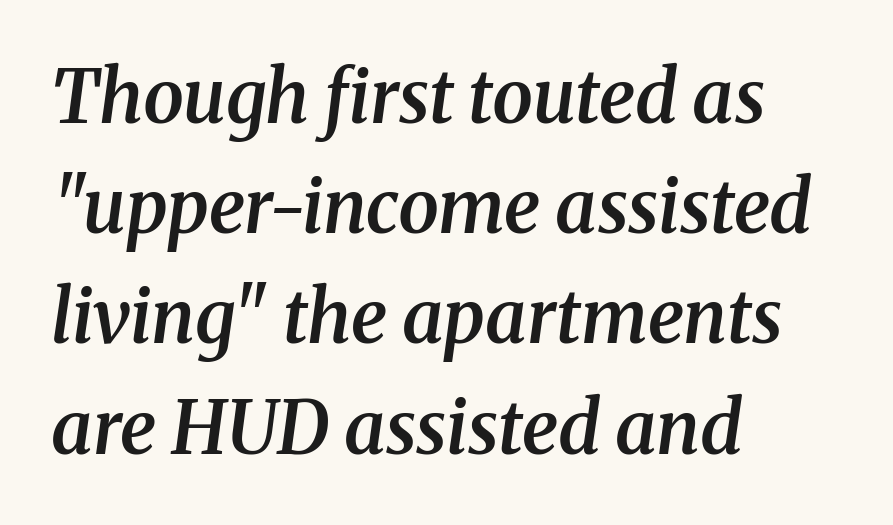
Would a proofreader flag this as italicized? Yes. The font is running at a semibold setting, under full bold. Observe the serifs anchoring each vertical stroke in this sample. Alignment: flush left. There is no visible air inserted between adjacent glyphs.
